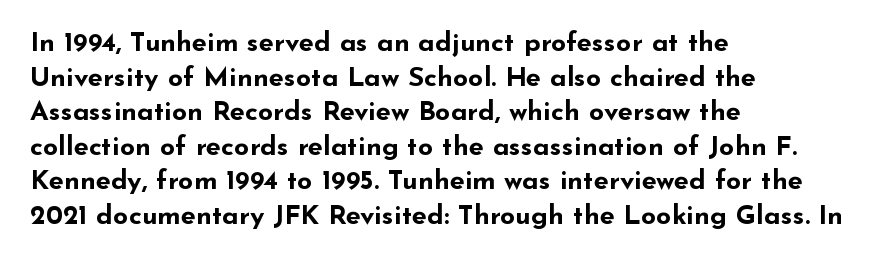
The image shows 27 px bold type, upright; set left-aligned, normal line spacing (1.28x), normal letter spacing, not underlined.
